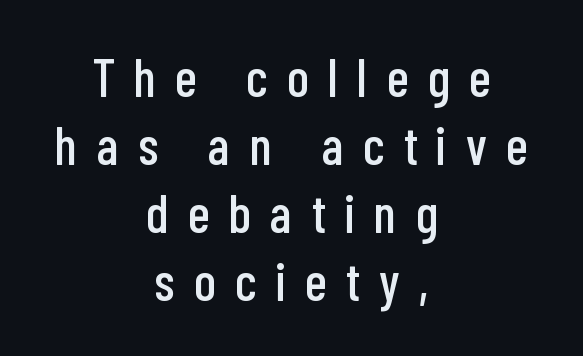
The image shows 53 px condensed sans-serif type, upright; set centered, normal line spacing (1.28x), unusually wide letter spacing (+0.37 em), not underlined; low stroke contrast and a medium x-height.
